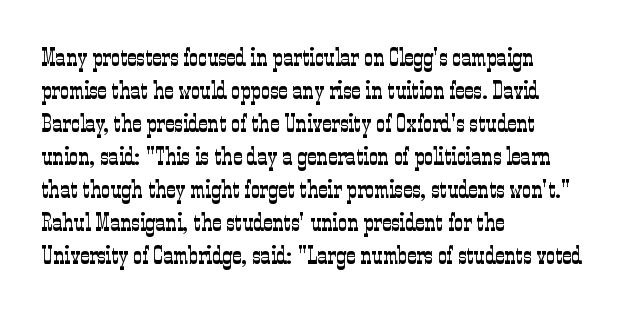
The setting favours the left margin, as ordinary paragraphs usually do. The letters stand upright; this is a roman face. Does the leading feel generous? No, just average. The passage shown has conventional tracking throughout. Each stroke keeps to a modest, everyday thickness or less.
